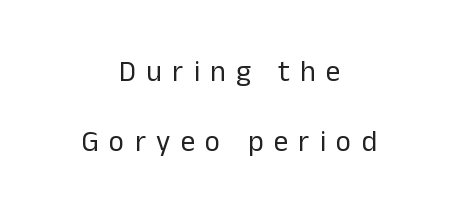
Q: Is the text bold? A: No.
Q: Is the text italic (slanted)? A: No, it is upright.
Q: Is the typeface a serif or a sans-serif typeface? A: Sans-serif.
Q: Is the text underlined? A: No.
Q: How is the paragraph aligned? A: Centered.
Q: Is the spacing between letters normal or unusually wide? A: Unusually wide.
Q: Is the spacing between lines tight, normal or loose? A: Loose.
Q: Width (condensed, normal, or wide)? A: Normal.
Q: Stroke contrast? A: Low.
Q: x-height? A: Medium.
Q: Monospaced? A: No.
